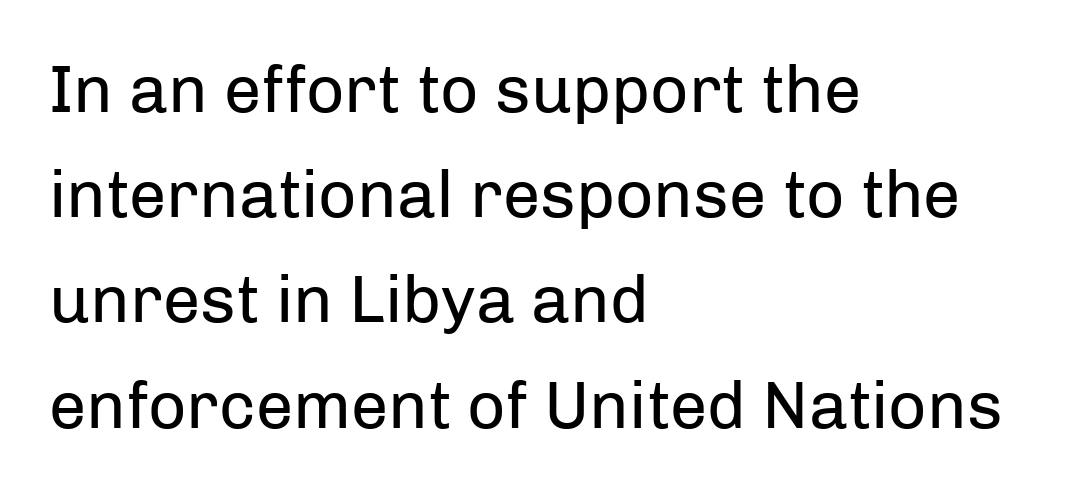
The cut favours lightness, reaching ordinary text weight at its darkest. This sample keeps an unexceptional amount of space between lines. The setting favours the left margin, as ordinary paragraphs usually do. Character widths vary here, with narrow letters taking less room than wide ones.
